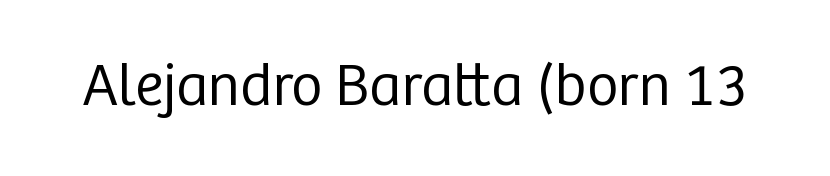
Characters remain perfectly vertical along every line. Bold? No — there's no thickening of the strokes. Serifs: no, the terminals of the letterforms are clean. Here the designer chose a conventional face with non-uniform glyph widths. Clear beneath every line of the passage.
